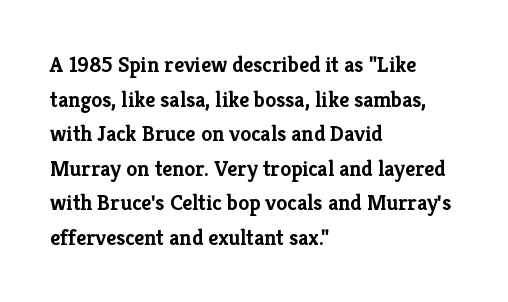
The image shows 22 px bold type, upright; set left-aligned, normal line spacing (1.57x), normal letter spacing, not underlined.
